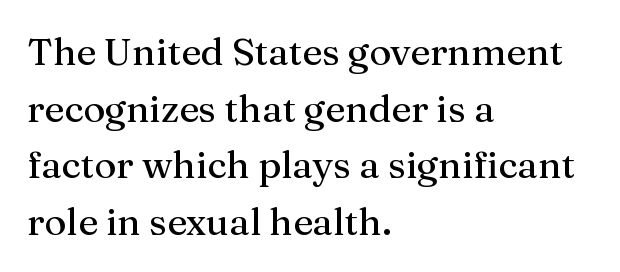
Q: Is the text italic (slanted)? A: No, it is upright.
Q: Is the typeface a serif or a sans-serif typeface? A: Serif.
Q: Is the text underlined? A: No.
Q: How is the paragraph aligned? A: Left-aligned.
Q: Is the spacing between letters normal or unusually wide? A: Normal.
Q: Is the spacing between lines tight, normal or loose? A: Normal.
Q: Width (condensed, normal, or wide)? A: Normal.
Q: Stroke contrast? A: Medium.
Q: x-height? A: Medium.
Q: Monospaced? A: No.
